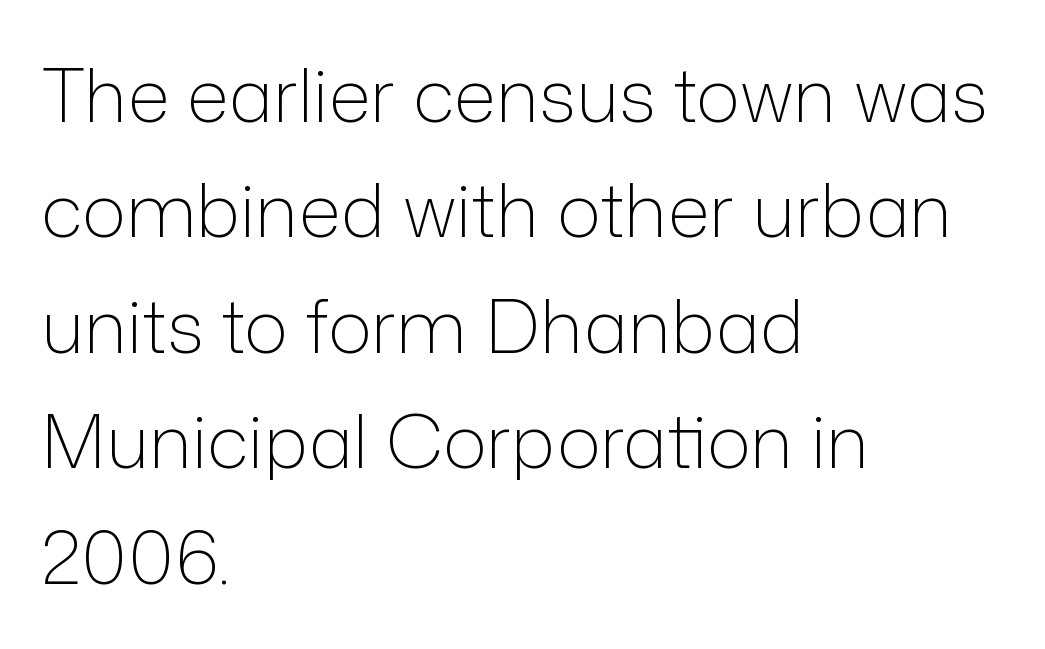
The face looks like a standard text weight, possibly lighter. Honestly, the letter spacing is just normal — you wouldn't notice it. Regarding serifs, this sample does without them. The baseline area is clear. Normally led — the rows are evenly, conventionally spaced.
